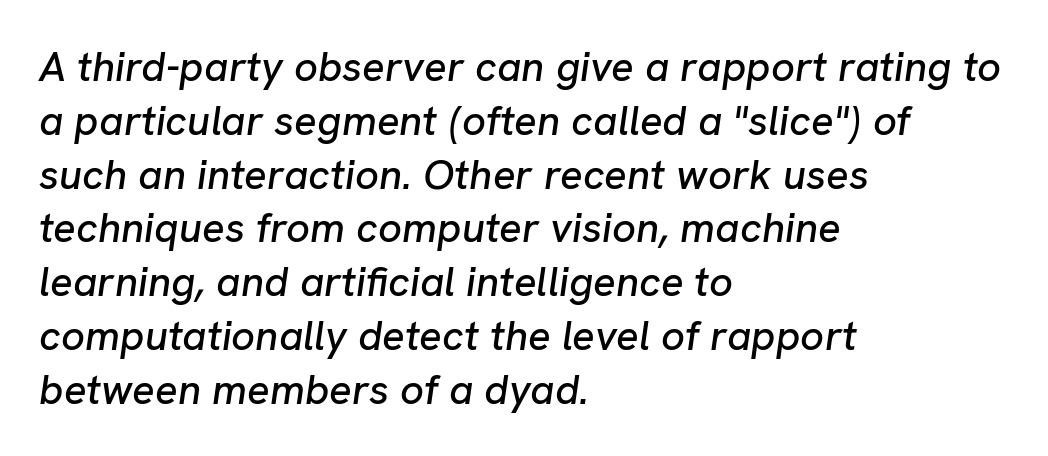
The image shows 42 px text type, italic (leaning right); set left-aligned, normal line spacing (1.28x), normal letter spacing, not underlined; low stroke contrast and a medium x-height.
